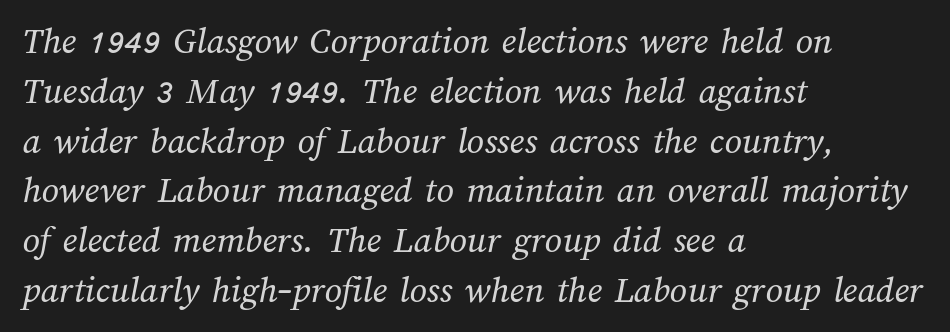
{"bold": "no", "weight": "regular", "width": "normal", "stroke_contrast": "medium", "x_height": "medium", "monospaced": "no", "underline": "no", "align": "left", "line_spacing": "normal", "line_spacing_ratio": 1.31, "letter_spacing": "normal", "letter_spacing_em": 0.0, "glyph_px": 38}
